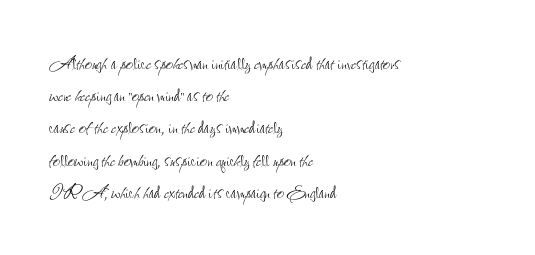
{"bold": "no", "underline": "no", "align": "left", "line_spacing": "normal", "line_spacing_ratio": 1.29, "letter_spacing": "normal", "letter_spacing_em": 0.0, "glyph_px": 25}
